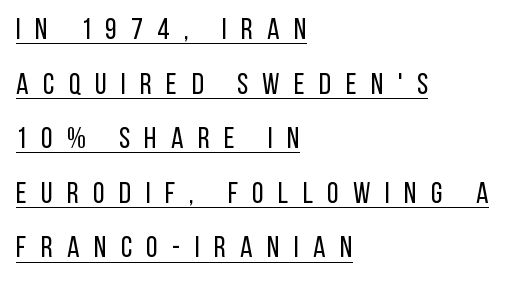
Q: Is the text bold? A: No.
Q: Is the text italic (slanted)? A: No, it is upright.
Q: Is the typeface a serif or a sans-serif typeface? A: Sans-serif.
Q: Is the text underlined? A: Yes.
Q: How is the paragraph aligned? A: Left-aligned.
Q: Is the spacing between letters normal or unusually wide? A: Unusually wide.
Q: Width (condensed, normal, or wide)? A: Condensed.
Q: Stroke contrast? A: Low.
Q: x-height? A: Large.
Q: Monospaced? A: No.
